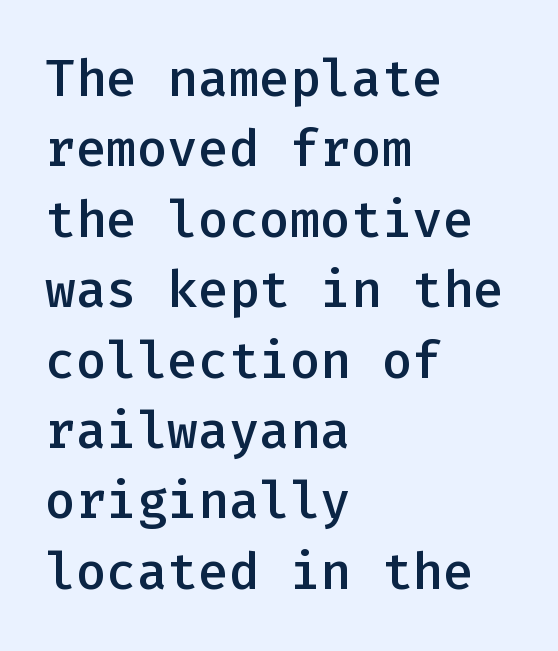
{"serif": "no", "italic": "no", "bold": "semi", "weight": "semibold", "width": "normal", "stroke_contrast": "low", "x_height": "medium", "monospaced": "yes", "underline": "no", "align": "left", "line_spacing": "normal", "line_spacing_ratio": 1.38, "letter_spacing": "normal", "letter_spacing_em": 0.0, "glyph_px": 51}
